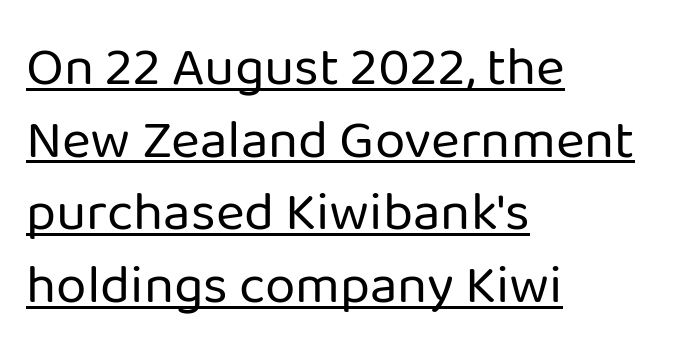
The image shows 55 px regular-weight sans-serif type, upright; set left-aligned, normal line spacing (1.32x), normal letter spacing, underlined; low stroke contrast and a medium x-height.
